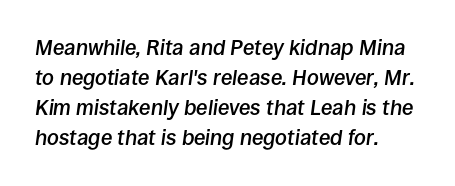
The image shows 21 px text type, italic (leaning right); set left-aligned, normal line spacing (1.43x), normal letter spacing, not underlined.
